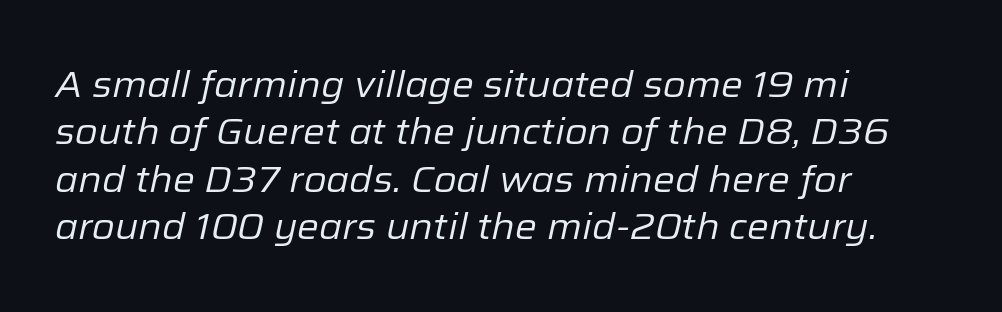
{"italic": "yes", "lean": "right", "slant_degrees": 12, "bold": "no", "weight": "regular", "width": "normal", "stroke_contrast": "low", "x_height": "medium", "monospaced": "no", "underline": "no", "align": "left", "line_spacing": "normal", "line_spacing_ratio": 1.28, "letter_spacing": "normal", "letter_spacing_em": 0.0, "glyph_px": 37}
